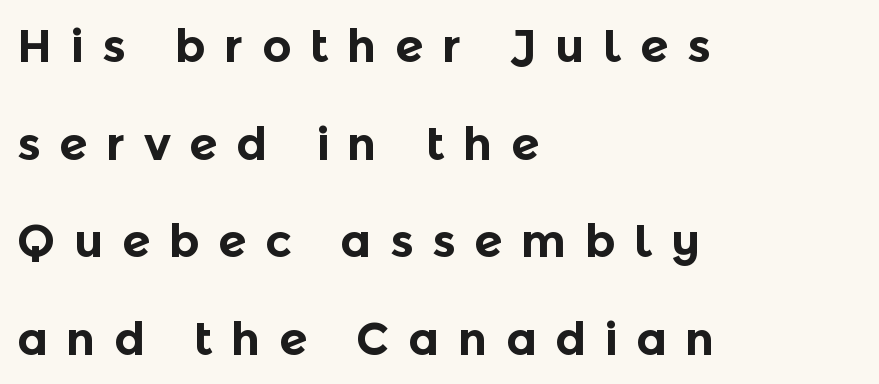
Rendered with straight, roman letterforms. The baseline area is clear. Classification — sans serif. Rows of type keep a wide berth in the vertical direction. Looks like regular typesetting: each glyph gets only the width it needs. Casual observation: everything's shoved over to the left.
